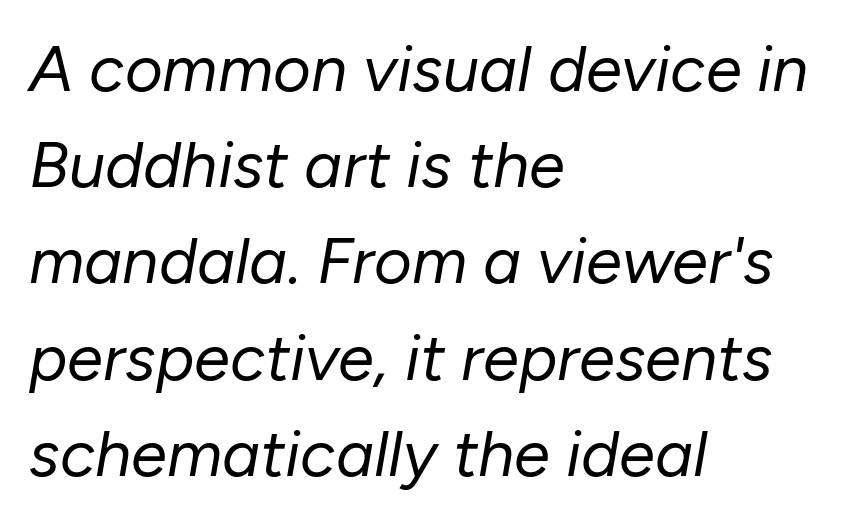
The image shows 65 px regular-weight type, italic (leaning right); set left-aligned, normal line spacing (1.48x), normal letter spacing, not underlined; low stroke contrast and a medium x-height.
